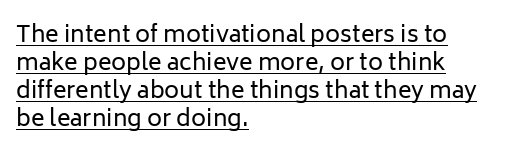
The image shows 23 px text type, upright; set left-aligned, line spacing 1.22x, normal letter spacing, underlined.
